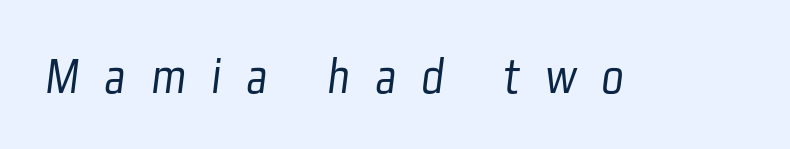
The image shows 52 px light, condensed sans-serif type; set unusually wide letter spacing (+0.49 em), not underlined; low stroke contrast and a medium x-height.
